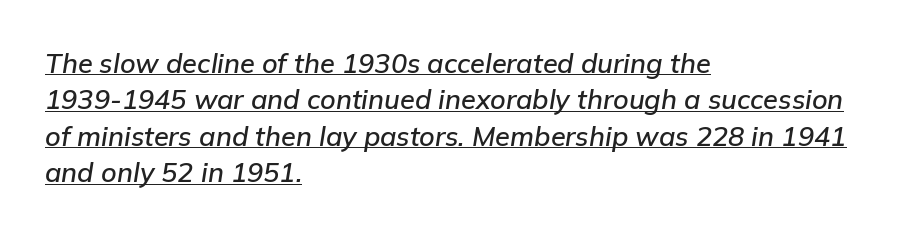
Q: Is the text italic (slanted)? A: Yes, it leans right by about 9 degrees.
Q: Is the text underlined? A: Yes.
Q: How is the paragraph aligned? A: Left-aligned.
Q: Is the spacing between letters normal or unusually wide? A: Normal.
Q: Is the spacing between lines tight, normal or loose? A: Normal.
